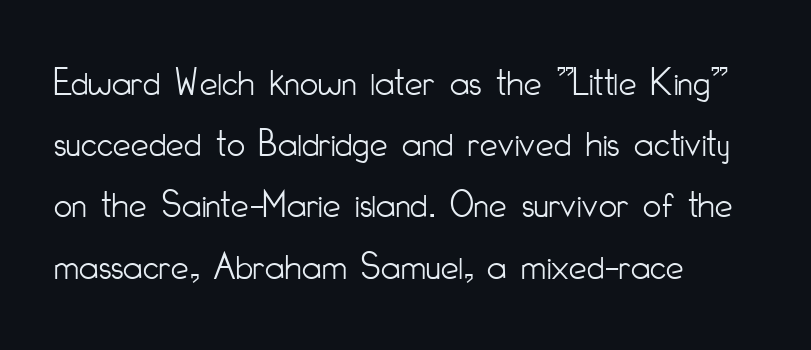
The image shows 40 px light, condensed sans-serif type, upright; set left-aligned, normal line spacing (1.53x), normal letter spacing, not underlined; low stroke contrast and a small x-height.
